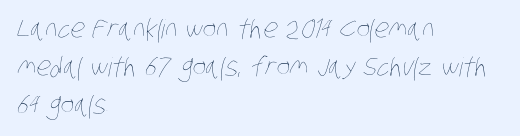
The image shows 26 px text type; set left-aligned, normal line spacing (1.47x), normal letter spacing, not underlined.
